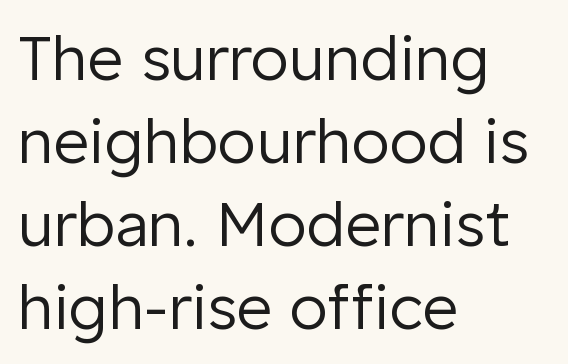
Q: Is the text bold? A: No.
Q: Is the text italic (slanted)? A: No, it is upright.
Q: Is the typeface a serif or a sans-serif typeface? A: Sans-serif.
Q: Is the text underlined? A: No.
Q: How is the paragraph aligned? A: Left-aligned.
Q: Is the spacing between letters normal or unusually wide? A: Normal.
Q: Is the spacing between lines tight, normal or loose? A: Normal.
Q: Width (condensed, normal, or wide)? A: Normal.
Q: Stroke contrast? A: Low.
Q: x-height? A: Medium.
Q: Monospaced? A: No.
